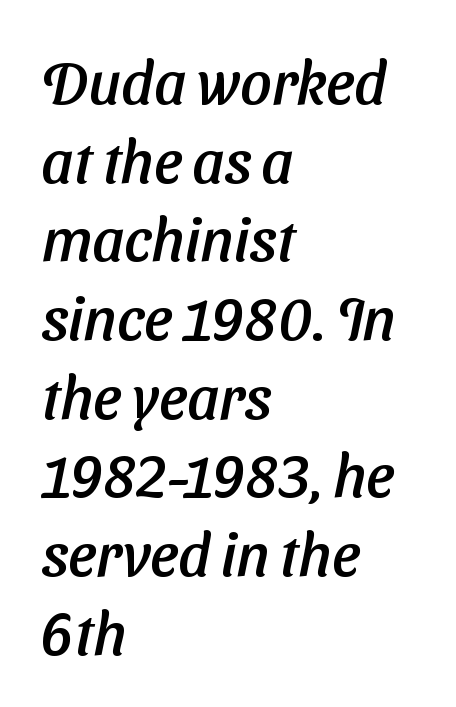
The image shows 61 px sans-serif type; set left-aligned, normal line spacing (1.29x), normal letter spacing, not underlined; low stroke contrast and a medium x-height.
